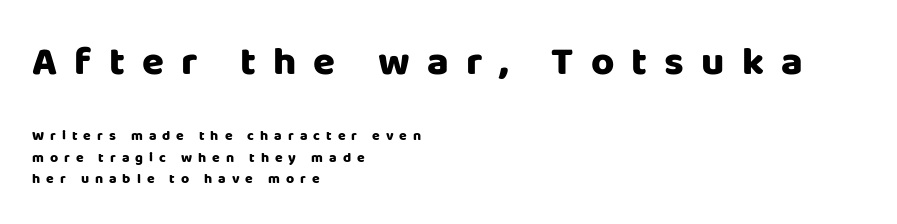
{"serif": "no", "italic": "no", "bold": "yes", "weight": "heavy", "width": "normal", "stroke_contrast": "low", "x_height": "large", "monospaced": "no", "underline": "no", "align": "left", "line_spacing": "normal", "line_spacing_ratio": 1.53, "letter_spacing": "wide", "letter_spacing_em": 0.43, "larger_block": "first", "size_ratio": 2.86, "glyph_px": 40}
